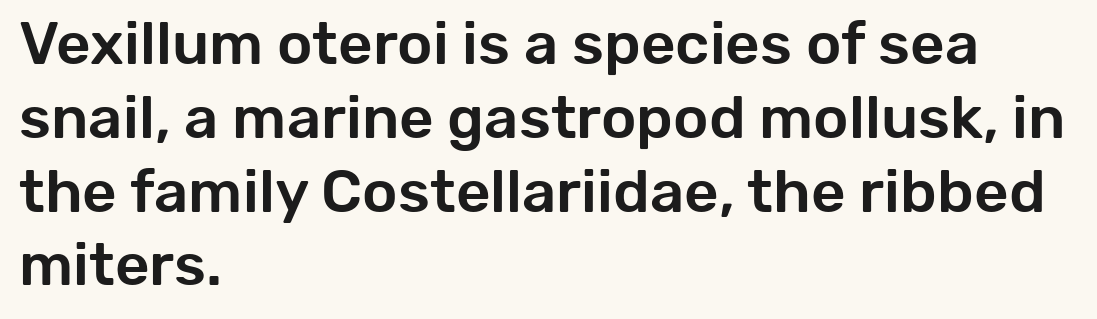
{"serif": "no", "italic": "no", "width": "normal", "stroke_contrast": "low", "x_height": "medium", "monospaced": "no", "underline": "no", "align": "left", "line_spacing_ratio": 1.23, "letter_spacing": "normal", "letter_spacing_em": 0.0, "glyph_px": 60}
